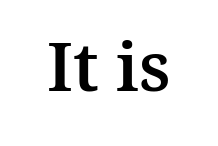
Q: Is the text italic (slanted)? A: No, it is upright.
Q: Is the typeface a serif or a sans-serif typeface? A: Serif.
Q: Is the text underlined? A: No.
Q: Is the spacing between letters normal or unusually wide? A: Normal.
Q: Width (condensed, normal, or wide)? A: Normal.
Q: Stroke contrast? A: Medium.
Q: x-height? A: Medium.
Q: Monospaced? A: No.
